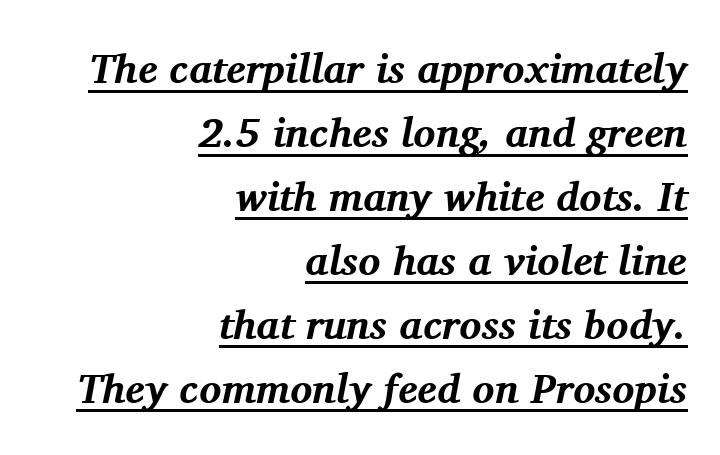
The image shows 41 px bold serif type, italic (leaning right); set right-aligned, normal line spacing (1.56x), normal letter spacing, underlined; medium stroke contrast and a medium x-height.
